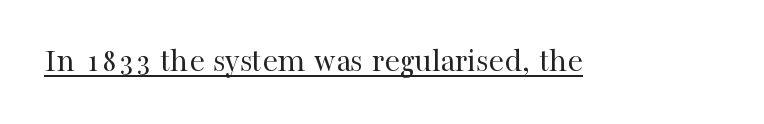
{"serif": "yes", "italic": "no", "bold": "no", "weight": "regular", "width": "normal", "stroke_contrast": "high", "x_height": "medium", "monospaced": "no", "underline": "yes", "letter_spacing": "normal", "letter_spacing_em": 0.0, "glyph_px": 35}
